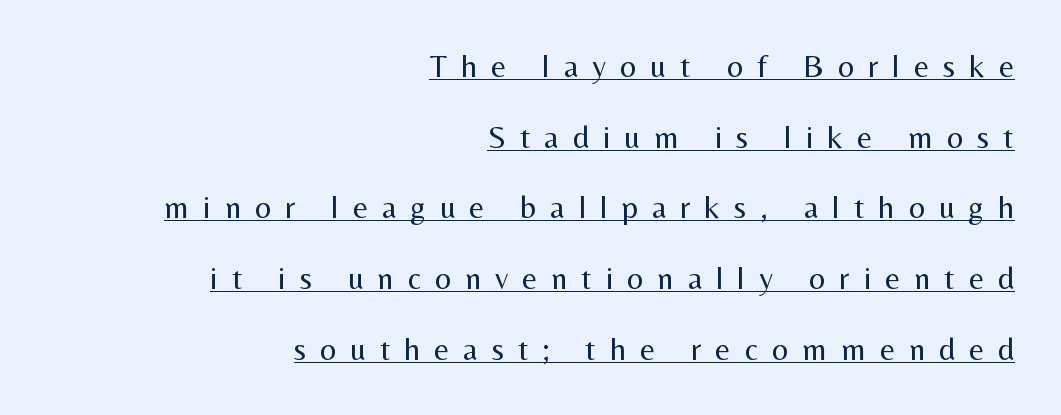
Q: Is the text bold? A: No.
Q: Is the text italic (slanted)? A: No, it is upright.
Q: Is the typeface a serif or a sans-serif typeface? A: Sans-serif.
Q: Is the text underlined? A: Yes.
Q: How is the paragraph aligned? A: Right-aligned.
Q: Is the spacing between letters normal or unusually wide? A: Unusually wide.
Q: Is the spacing between lines tight, normal or loose? A: Loose.
Q: Width (condensed, normal, or wide)? A: Normal.
Q: Stroke contrast? A: Medium.
Q: x-height? A: Medium.
Q: Monospaced? A: No.
